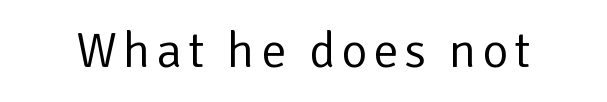
The strip under each line holds only bare page. The passage shown is typed in a proportional face where columns would drift. Type style note: lacks serifs. Each stroke keeps to a modest, everyday thickness or less. The font's upright variant was chosen for this text.
